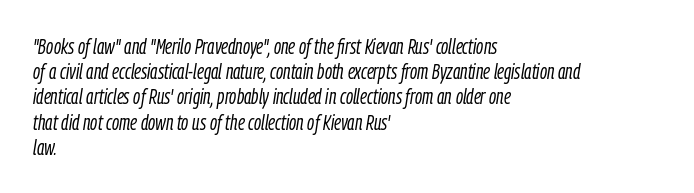
{"italic": "yes", "lean": "right", "slant_degrees": 9, "bold": "no", "underline": "no", "align": "left", "line_spacing_ratio": 1.2, "letter_spacing": "normal", "letter_spacing_em": 0.0, "glyph_px": 21}
